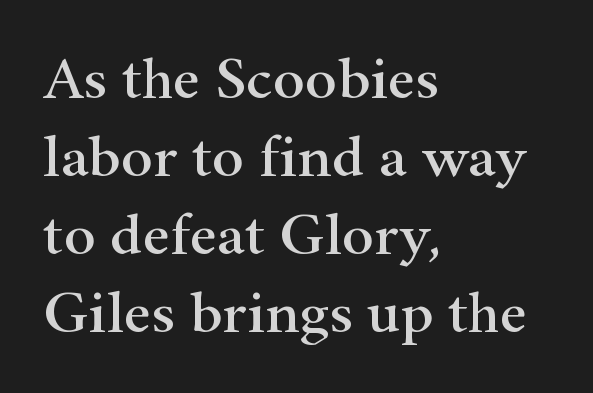
Underline: absent. Regular leading. Left-aligned paragraph, ragged on the right. Small tapered or slab feet sit at the stroke ends, so this counts as serif.
